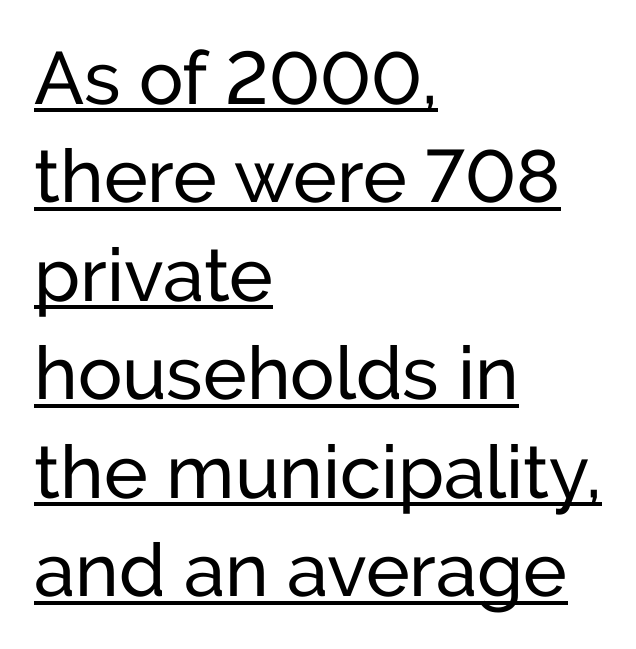
Q: Is the text bold? A: No.
Q: Is the text italic (slanted)? A: No, it is upright.
Q: Is the typeface a serif or a sans-serif typeface? A: Sans-serif.
Q: Is the text underlined? A: Yes.
Q: How is the paragraph aligned? A: Left-aligned.
Q: Is the spacing between letters normal or unusually wide? A: Normal.
Q: Is the spacing between lines tight, normal or loose? A: Normal.
Q: Width (condensed, normal, or wide)? A: Normal.
Q: Stroke contrast? A: Low.
Q: x-height? A: Medium.
Q: Monospaced? A: No.
